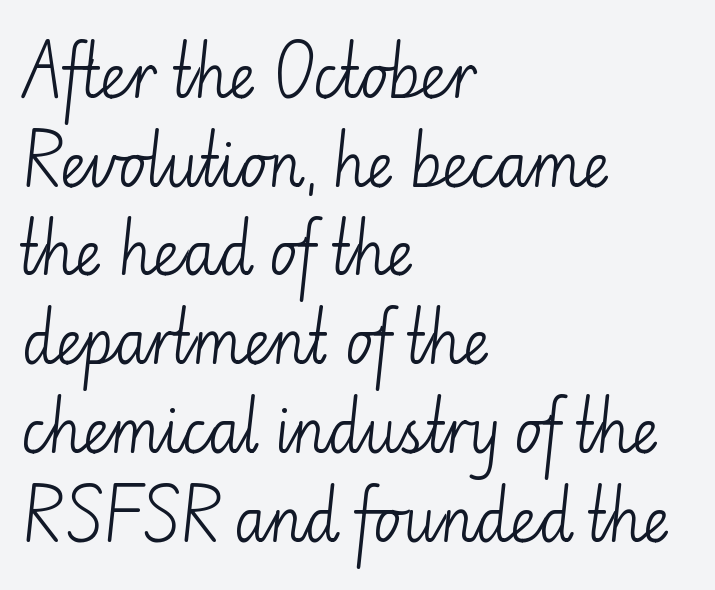
The image shows 58 px light sans-serif type; set left-aligned, normal line spacing (1.53x), normal letter spacing, not underlined; low stroke contrast and a small x-height.
